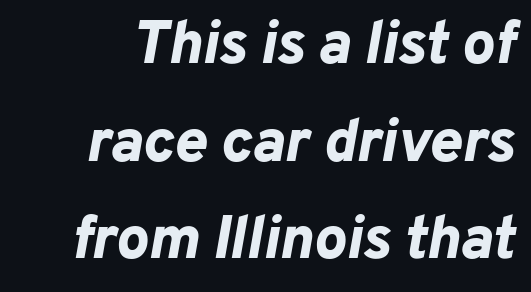
A normal amount of white space separates one row of letters from the next. Is this a fixed-width face? No — the glyphs have proportional, varying widths. The string is rendered with underlining switched off. Weight: bold. Italic: yes, the glyphs are oblique. Look at the tracking — it's just the regular setting, nothing added.
